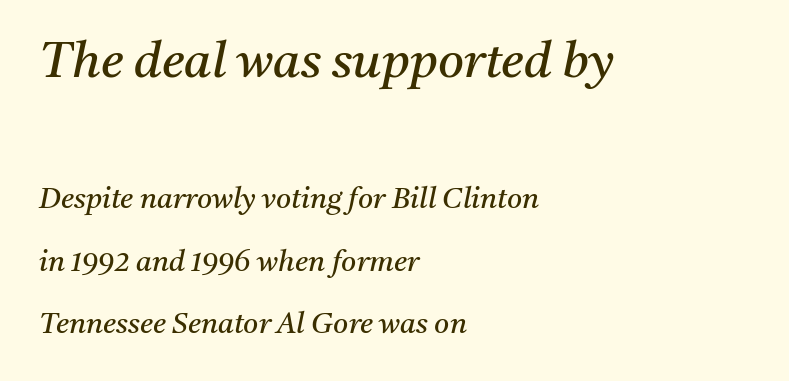
{"serif": "yes", "italic": "yes", "lean": "right", "slant_degrees": 11, "bold": "no", "weight": "regular", "width": "normal", "stroke_contrast": "medium", "x_height": "medium", "monospaced": "no", "underline": "no", "align": "left", "line_spacing": "loose", "line_spacing_ratio": 2.15, "letter_spacing": "normal", "letter_spacing_em": 0.0, "larger_block": "first", "size_ratio": 1.72, "glyph_px": 50}
